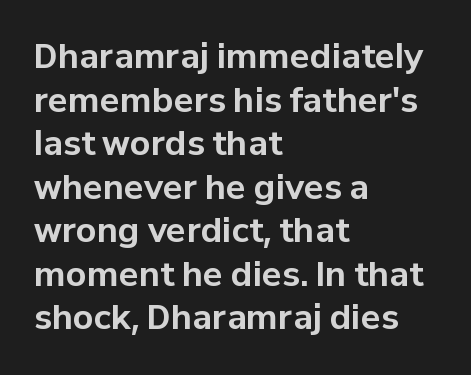
The image shows 33 px bold sans-serif type, upright; set left-aligned, normal line spacing (1.32x), normal letter spacing, not underlined; low stroke contrast and a medium x-height.
